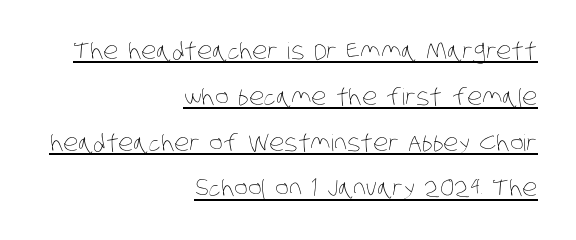
Casual observation: everything's shoved over to the right. Weight: not bold — regular or lighter. Glance below the letters and you will spot a drawn line. Spacing between characters is what you'd get straight out of the box.
